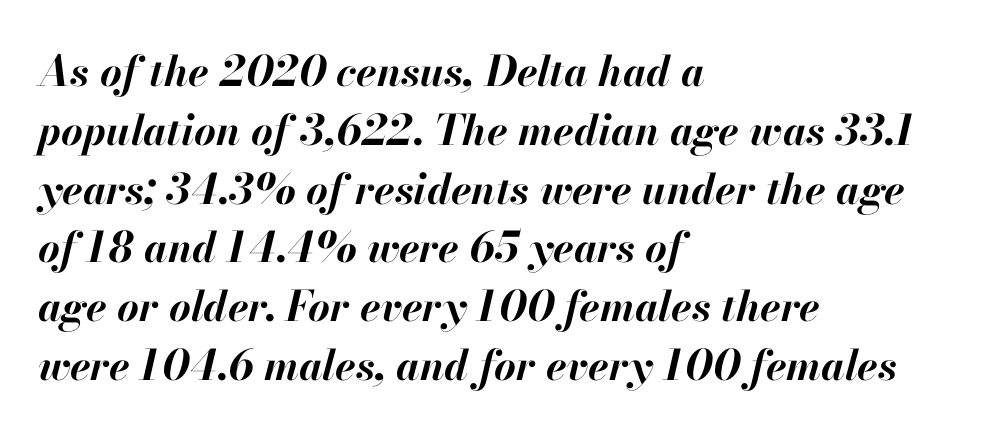
{"italic": "yes", "lean": "right", "slant_degrees": 13, "bold": "yes", "weight": "bold", "width": "normal", "stroke_contrast": "high", "x_height": "small", "monospaced": "no", "underline": "no", "align": "left", "line_spacing": "normal", "line_spacing_ratio": 1.4, "letter_spacing": "normal", "letter_spacing_em": 0.0, "glyph_px": 42}
